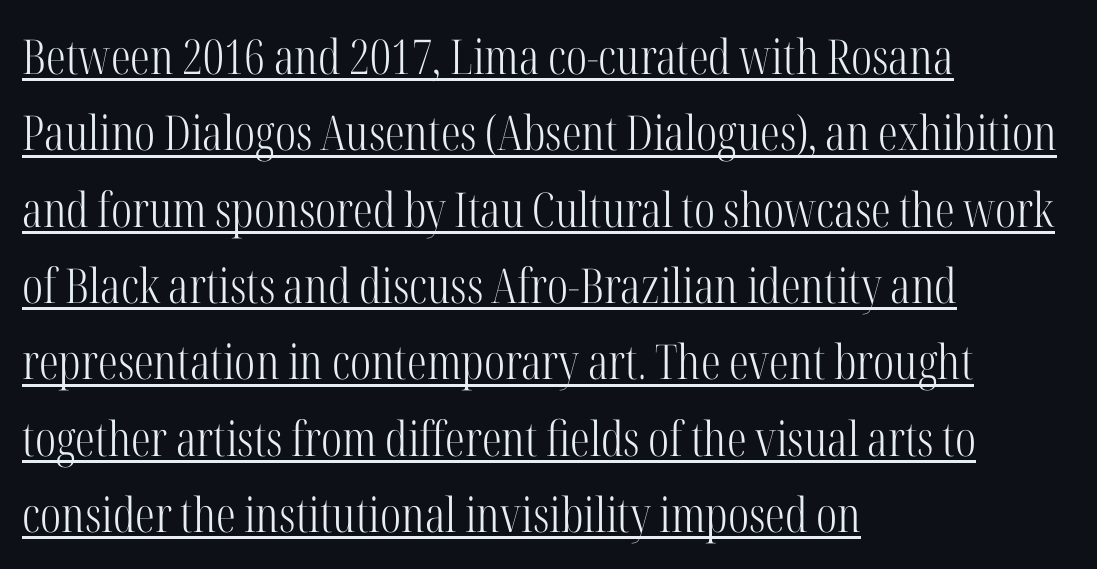
Q: Is the text bold? A: No.
Q: Is the text italic (slanted)? A: No, it is upright.
Q: Is the typeface a serif or a sans-serif typeface? A: Serif.
Q: Is the text underlined? A: Yes.
Q: How is the paragraph aligned? A: Left-aligned.
Q: Is the spacing between letters normal or unusually wide? A: Normal.
Q: Is the spacing between lines tight, normal or loose? A: Normal.
Q: Width (condensed, normal, or wide)? A: Condensed.
Q: Stroke contrast? A: High.
Q: x-height? A: Medium.
Q: Monospaced? A: No.
